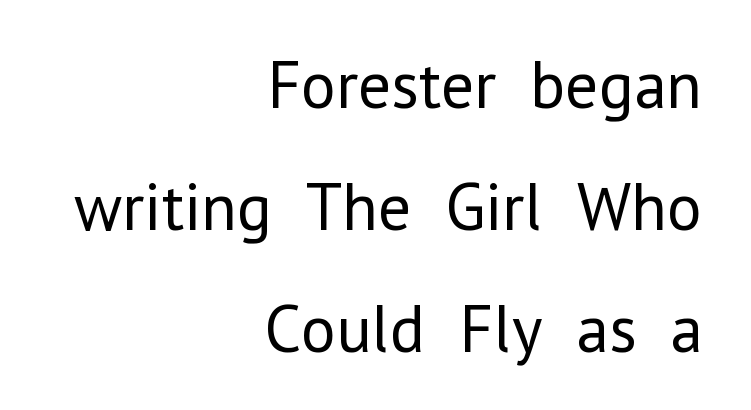
Q: Is the text bold? A: No.
Q: Is the text italic (slanted)? A: No, it is upright.
Q: Is the typeface a serif or a sans-serif typeface? A: Sans-serif.
Q: Is the text underlined? A: No.
Q: How is the paragraph aligned? A: Right-aligned.
Q: Is the spacing between letters normal or unusually wide? A: Normal.
Q: Width (condensed, normal, or wide)? A: Normal.
Q: Stroke contrast? A: Low.
Q: x-height? A: Medium.
Q: Monospaced? A: No.
